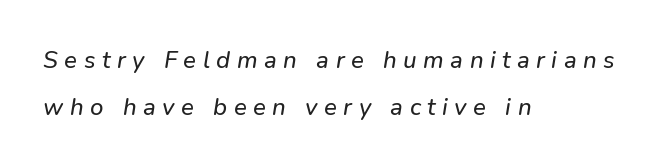
The glyphs are unaccompanied by any horizontal stroke below them. The rendering uses a large line-height, opening up the rows. Does the copy run flush right? No — it runs flush left. The letters are slanted; this is an italic face.
